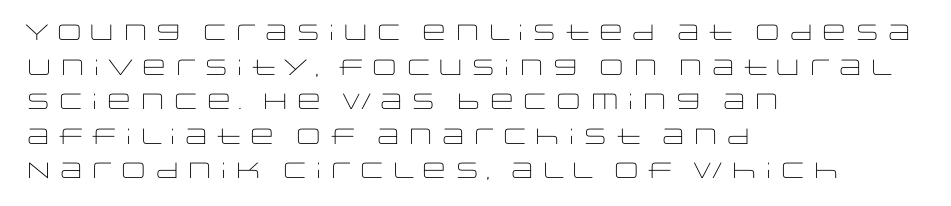
Q: Is the text bold? A: No.
Q: Is the text italic (slanted)? A: No, it is upright.
Q: Is the text underlined? A: No.
Q: How is the paragraph aligned? A: Left-aligned.
Q: Is the spacing between letters normal or unusually wide? A: Normal.
Q: Is the spacing between lines tight, normal or loose? A: Normal.
